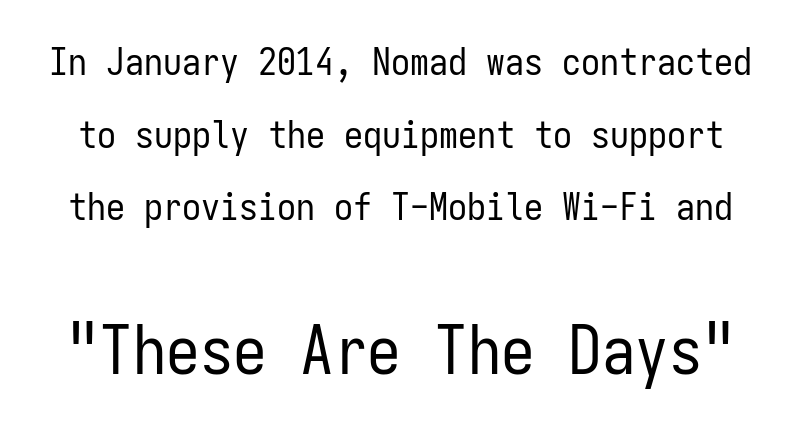
Check the space under the baseline: it is left empty. Heft: none added — not bold. Nope, no serifs anywhere on these letters. Rendered with straight, roman letterforms. Here the designer chose a console-style face with uniform glyph widths. Regarding leading, the lines here are spaced well apart.
